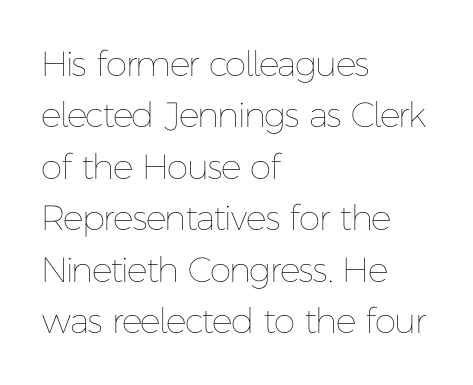
The image shows 35 px thin type, upright; set left-aligned, normal line spacing (1.47x), normal letter spacing, not underlined; low stroke contrast and a medium x-height.
